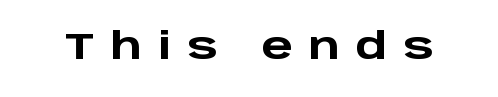
Character widths vary here, with narrow letters taking less room than wide ones. The glyphs are unaccompanied by any horizontal stroke below them. Display-style spreading of the glyphs; the letterfit is very open. Grotesque or geometric, the face here clearly has no serifs. Ascenders rise straight up at ninety degrees. Thick stems and heavy bowls — unmistakably bold.
